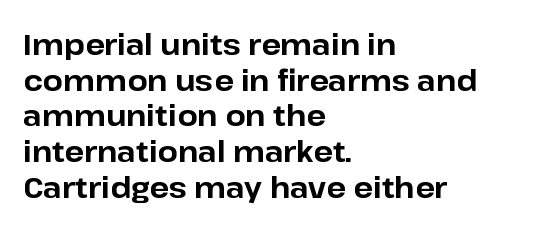
{"serif": "no", "italic": "no", "bold": "yes", "weight": "bold", "width": "normal", "stroke_contrast": "low", "x_height": "medium", "monospaced": "no", "underline": "no", "align": "left", "line_spacing_ratio": 1.23, "letter_spacing": "normal", "letter_spacing_em": 0.0, "glyph_px": 29}
